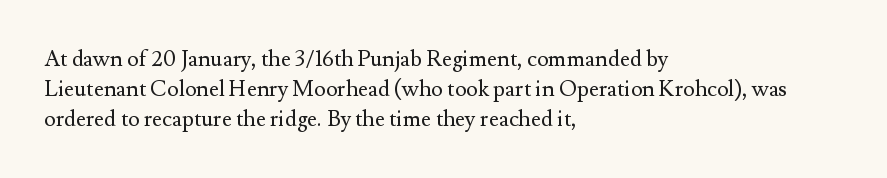
Reading down the column, the eye jumps a familiar distance to each next line. Left-aligned paragraph, ragged on the right. Check under the words: just untouched page. Nope, not italic — everything's standing straight.
